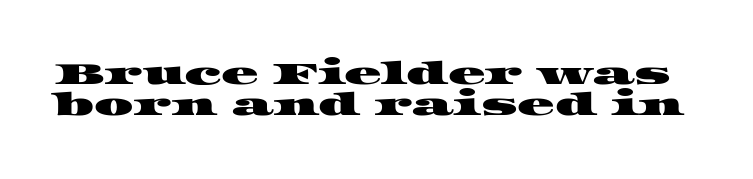
{"serif": "yes", "width": "wide", "stroke_contrast": "high", "x_height": "large", "monospaced": "no", "underline": "no", "line_spacing": "tight", "line_spacing_ratio": 1.01, "letter_spacing": "normal", "letter_spacing_em": 0.0, "glyph_px": 31}
